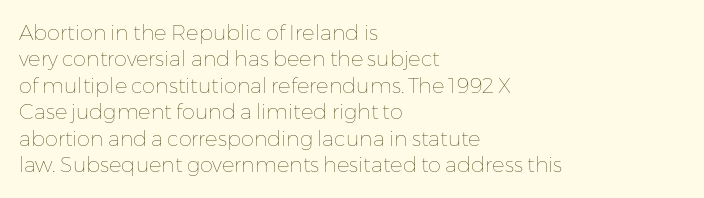
The image shows 21 px text type, upright; set left-aligned, normal line spacing (1.26x), normal letter spacing, not underlined.
